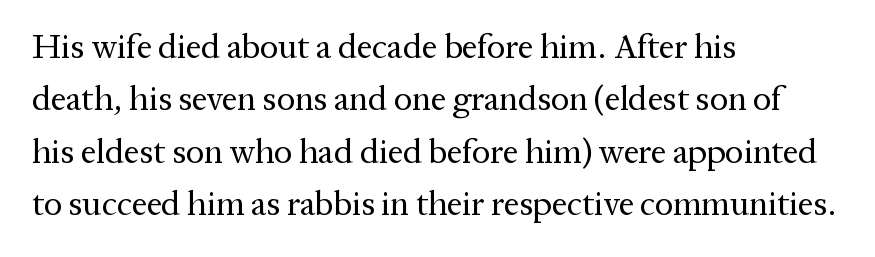
The rendering keeps characters at their native spacing. The rendering anchors every line to the left-hand side. These glyphs show unthickened strokes, regular width or finer. Designer's note — italics off, roman on. Check the space under the baseline: it is left empty. Each letter keeps its own natural width here, so spacing adapts to shape.
